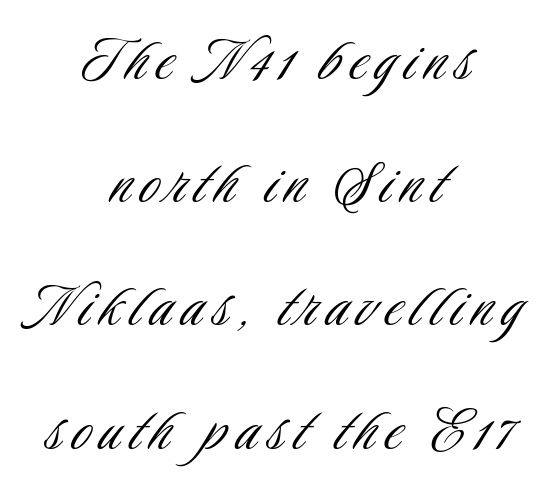
The image shows 70 px light, condensed sans-serif type; set centered, line spacing 1.76x, not underlined; low stroke contrast and a small x-height.
